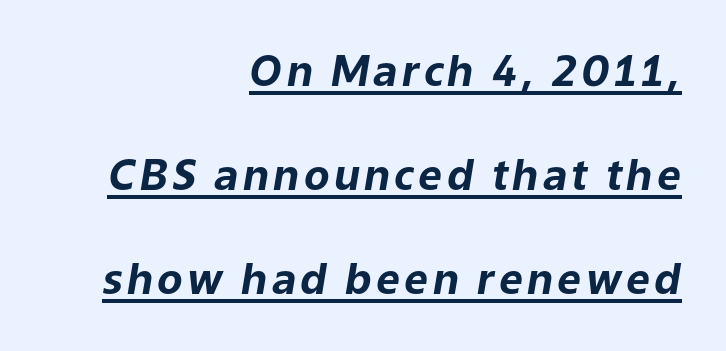
Q: Is the text bold? A: Yes.
Q: Is the text italic (slanted)? A: Yes, it leans right by about 9 degrees.
Q: Is the text underlined? A: Yes.
Q: How is the paragraph aligned? A: Right-aligned.
Q: Is the spacing between lines tight, normal or loose? A: Loose.
Q: Width (condensed, normal, or wide)? A: Normal.
Q: Stroke contrast? A: Low.
Q: x-height? A: Medium.
Q: Monospaced? A: No.
